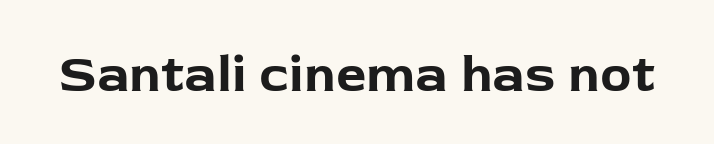
{"serif": "no", "italic": "no", "bold": "yes", "weight": "bold", "width": "normal", "stroke_contrast": "low", "x_height": "medium", "monospaced": "no", "underline": "no", "letter_spacing": "normal", "letter_spacing_em": 0.0, "glyph_px": 53}
